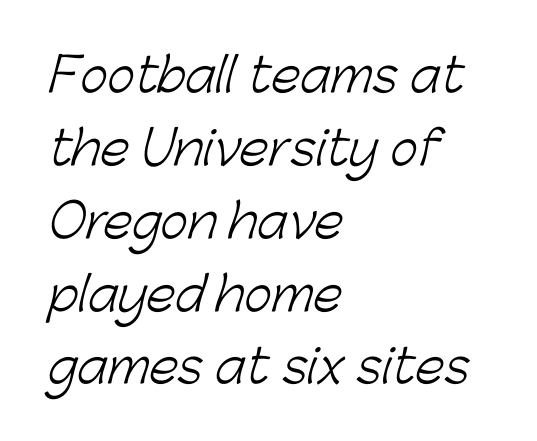
Q: Is the text bold? A: No.
Q: Is the typeface a serif or a sans-serif typeface? A: Sans-serif.
Q: Is the text underlined? A: No.
Q: How is the paragraph aligned? A: Left-aligned.
Q: Is the spacing between letters normal or unusually wide? A: Normal.
Q: Is the spacing between lines tight, normal or loose? A: Normal.
Q: Width (condensed, normal, or wide)? A: Normal.
Q: Stroke contrast? A: Low.
Q: x-height? A: Medium.
Q: Monospaced? A: No.
